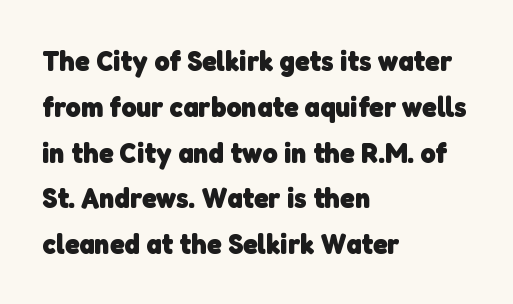
{"serif": "no", "bold": "yes", "weight": "heavy", "width": "normal", "stroke_contrast": "low", "x_height": "medium", "monospaced": "no", "underline": "no", "align": "left", "line_spacing": "normal", "line_spacing_ratio": 1.58, "letter_spacing": "normal", "letter_spacing_em": 0.0, "glyph_px": 29}
